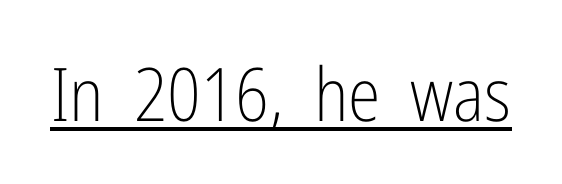
Q: Is the text bold? A: No.
Q: Is the text italic (slanted)? A: No, it is upright.
Q: Is the typeface a serif or a sans-serif typeface? A: Sans-serif.
Q: Is the text underlined? A: Yes.
Q: Is the spacing between letters normal or unusually wide? A: Normal.
Q: Width (condensed, normal, or wide)? A: Condensed.
Q: Stroke contrast? A: Low.
Q: x-height? A: Medium.
Q: Monospaced? A: No.
